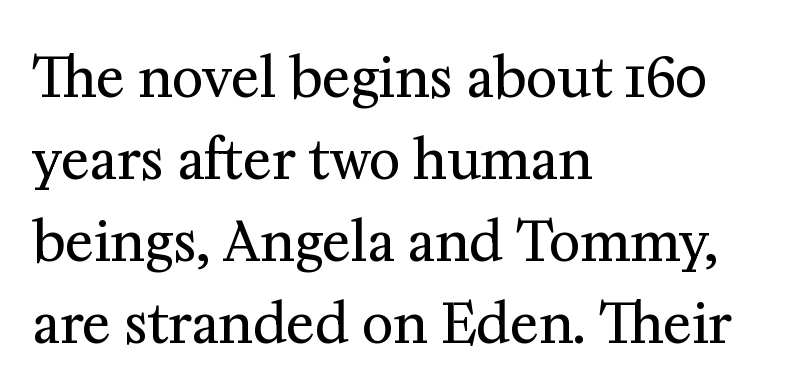
The image shows 54 px regular-weight serif type, upright; set left-aligned, normal line spacing (1.52x), normal letter spacing, not underlined; medium stroke contrast and a medium x-height.
